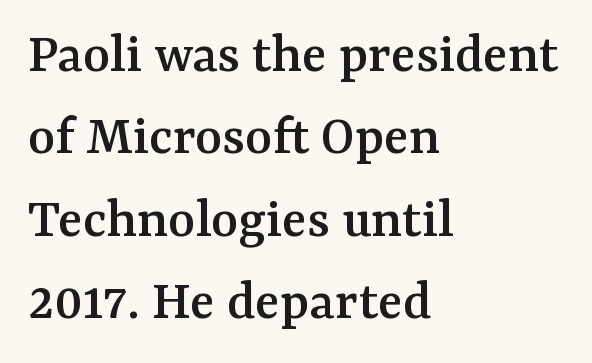
The image shows 58 px serif type, upright; set left-aligned, normal line spacing (1.42x), normal letter spacing, not underlined; medium stroke contrast and a medium x-height.
